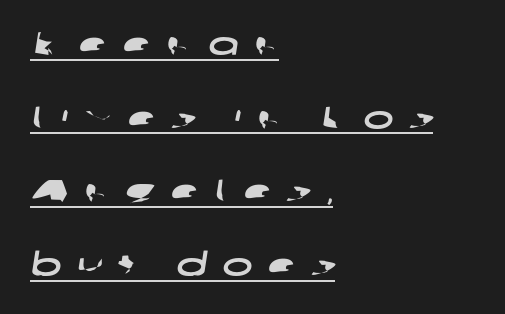
The image shows 32 px wide sans-serif type; set left-aligned, loose line spacing (2.3x), unusually wide letter spacing (+0.49 em), underlined; low stroke contrast and a medium x-height.
